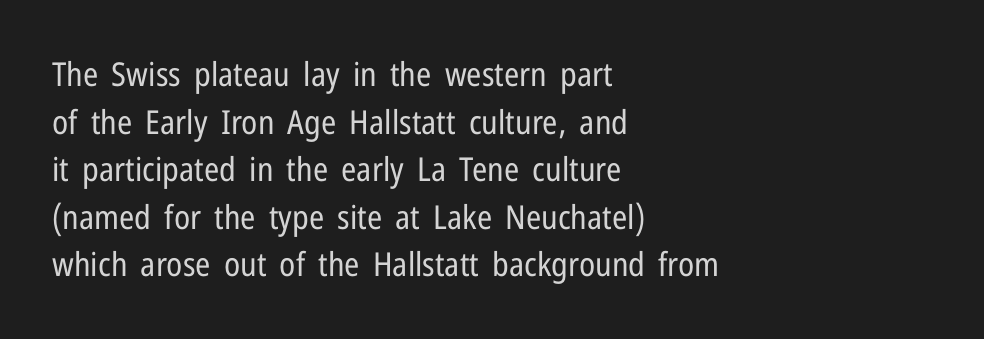
Q: Is the text bold? A: No.
Q: Is the text italic (slanted)? A: No, it is upright.
Q: Is the typeface a serif or a sans-serif typeface? A: Sans-serif.
Q: Is the text underlined? A: No.
Q: How is the paragraph aligned? A: Left-aligned.
Q: Is the spacing between letters normal or unusually wide? A: Normal.
Q: Is the spacing between lines tight, normal or loose? A: Normal.
Q: Width (condensed, normal, or wide)? A: Condensed.
Q: Stroke contrast? A: Low.
Q: x-height? A: Medium.
Q: Monospaced? A: No.
